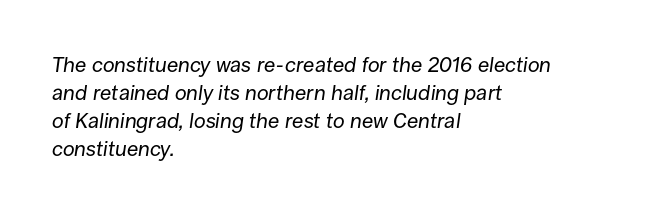
The image shows 21 px text type, italic (leaning right); set left-aligned, normal line spacing (1.34x), normal letter spacing, not underlined.
